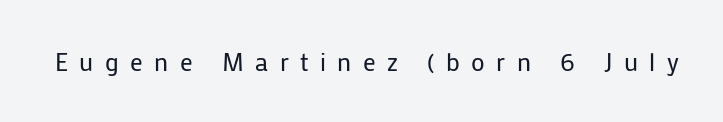
Q: Is the text bold? A: No.
Q: Is the text italic (slanted)? A: No, it is upright.
Q: Is the text underlined? A: No.
Q: Is the spacing between letters normal or unusually wide? A: Unusually wide.
